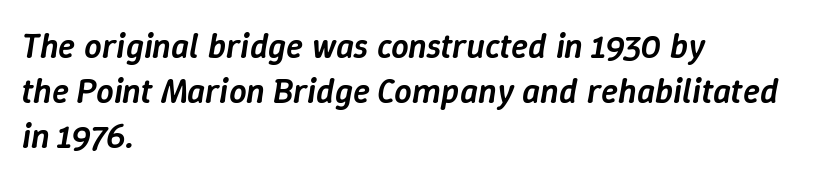
{"italic": "yes", "lean": "right", "slant_degrees": 9, "bold": "semi", "weight": "semibold", "width": "normal", "stroke_contrast": "low", "x_height": "medium", "monospaced": "no", "underline": "no", "align": "left", "line_spacing": "normal", "line_spacing_ratio": 1.28, "letter_spacing": "normal", "letter_spacing_em": 0.0, "glyph_px": 35}
